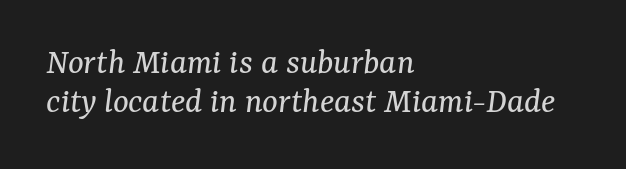
Rendered with sloped, italic letterforms. Every row of glyphs begins at an identical x-position on the left. Does the leading feel generous? Not at all — it's pinched. The gap between lines stays unmarked. A quiet, ordinary-to-light weight characterises the typeface.
